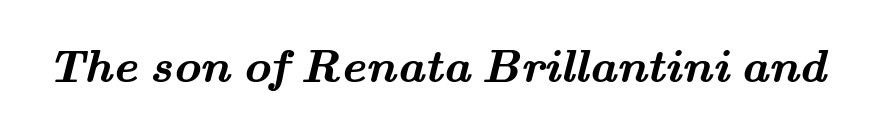
{"serif": "yes", "bold": "yes", "weight": "semibold", "width": "wide", "stroke_contrast": "medium", "x_height": "small", "monospaced": "no", "underline": "no", "letter_spacing": "normal", "letter_spacing_em": 0.0, "glyph_px": 47}
